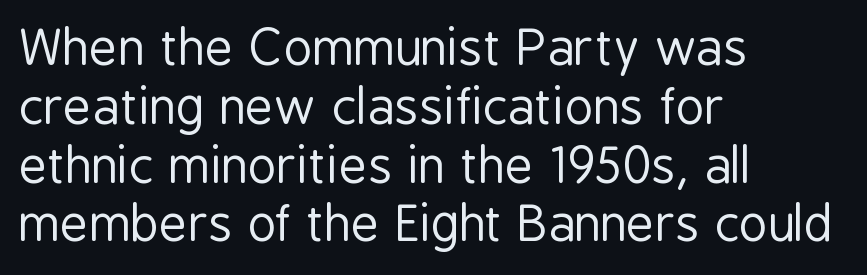
Q: Is the text bold? A: No.
Q: Is the text italic (slanted)? A: No, it is upright.
Q: Is the typeface a serif or a sans-serif typeface? A: Sans-serif.
Q: Is the text underlined? A: No.
Q: How is the paragraph aligned? A: Left-aligned.
Q: Is the spacing between letters normal or unusually wide? A: Normal.
Q: Width (condensed, normal, or wide)? A: Condensed.
Q: Stroke contrast? A: Low.
Q: x-height? A: Medium.
Q: Monospaced? A: No.
